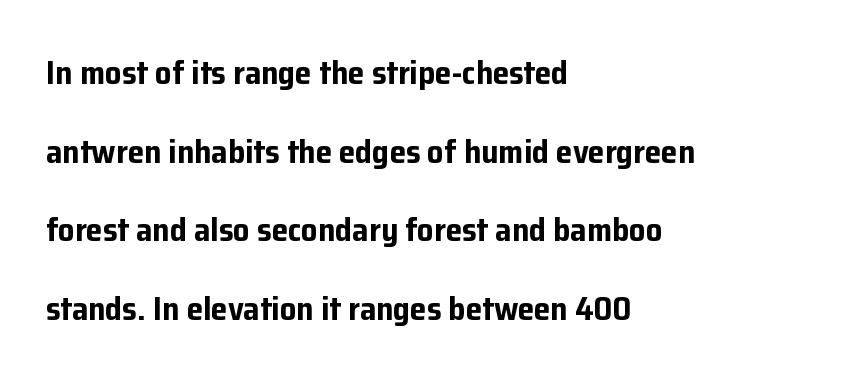
Looks like regular typesetting: each glyph gets only the width it needs. Regarding leading, the lines here are spaced well apart. The string is rendered with underlining switched off. The face used here is rendered with its standard letterfit.
